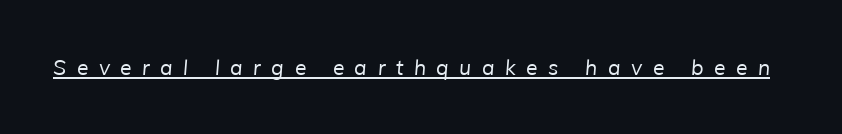
Q: Is the text bold? A: No.
Q: Is the text underlined? A: Yes.
Q: Is the spacing between letters normal or unusually wide? A: Unusually wide.
